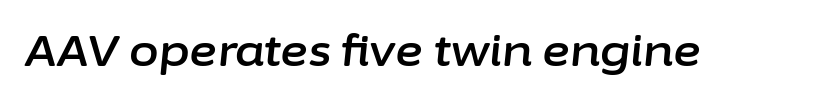
Q: Is the text italic (slanted)? A: Yes, it leans right by about 6 degrees.
Q: Is the text underlined? A: No.
Q: Is the spacing between letters normal or unusually wide? A: Normal.
Q: Width (condensed, normal, or wide)? A: Normal.
Q: Stroke contrast? A: Low.
Q: x-height? A: Medium.
Q: Monospaced? A: No.
